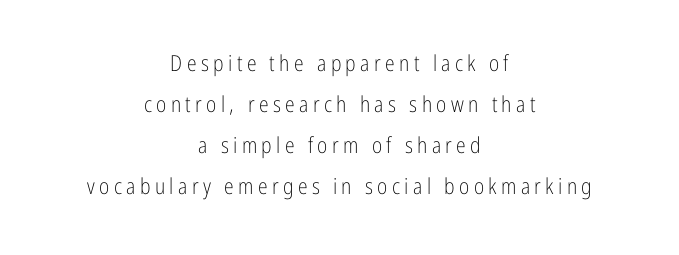
The image shows 22 px text type, upright; set centered, line spacing 1.87x, unusually wide letter spacing (+0.2 em), not underlined.
